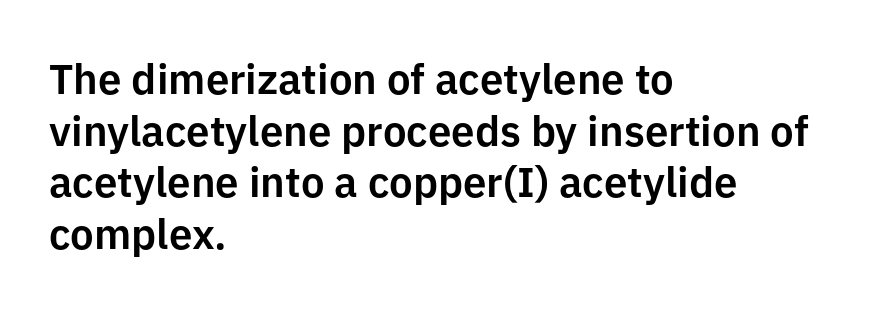
Q: Is the text italic (slanted)? A: No, it is upright.
Q: Is the typeface a serif or a sans-serif typeface? A: Sans-serif.
Q: Is the text underlined? A: No.
Q: How is the paragraph aligned? A: Left-aligned.
Q: Is the spacing between letters normal or unusually wide? A: Normal.
Q: Width (condensed, normal, or wide)? A: Normal.
Q: Stroke contrast? A: Low.
Q: x-height? A: Medium.
Q: Monospaced? A: No.
